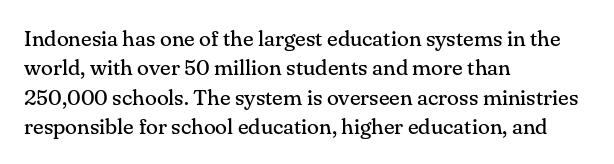
Q: Is the text bold? A: No.
Q: Is the text italic (slanted)? A: No, it is upright.
Q: Is the text underlined? A: No.
Q: How is the paragraph aligned? A: Left-aligned.
Q: Is the spacing between letters normal or unusually wide? A: Normal.
Q: Is the spacing between lines tight, normal or loose? A: Normal.
